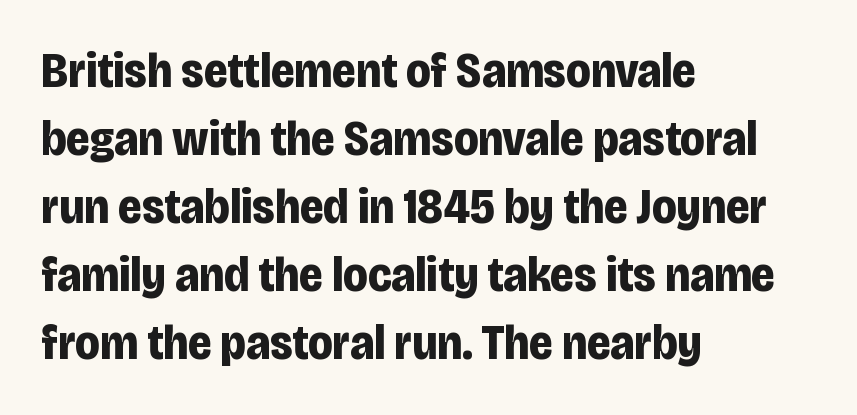
The leading is moderate, giving the passage an even texture. This sample is left-justified, so line endings fall wherever the words run out. Observe the absence of serifs on each vertical stroke in this sample. The zone under the glyphs is completely vacant. There is no visible air inserted between adjacent glyphs.
